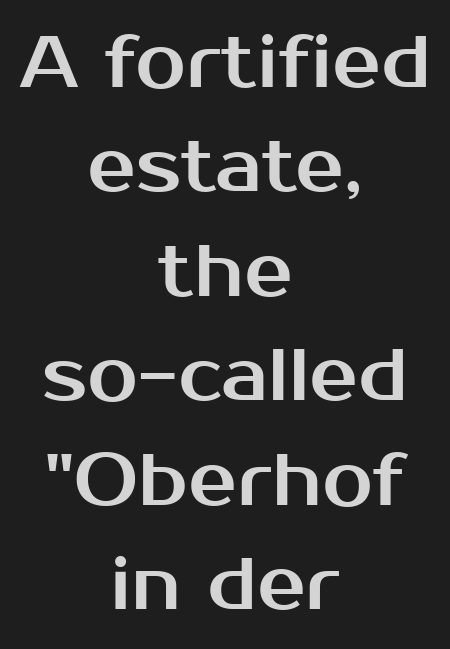
Q: Is the text italic (slanted)? A: No, it is upright.
Q: Is the typeface a serif or a sans-serif typeface? A: Sans-serif.
Q: Is the text underlined? A: No.
Q: How is the paragraph aligned? A: Centered.
Q: Is the spacing between letters normal or unusually wide? A: Normal.
Q: Is the spacing between lines tight, normal or loose? A: Normal.
Q: Width (condensed, normal, or wide)? A: Normal.
Q: Stroke contrast? A: Medium.
Q: x-height? A: Medium.
Q: Monospaced? A: No.
